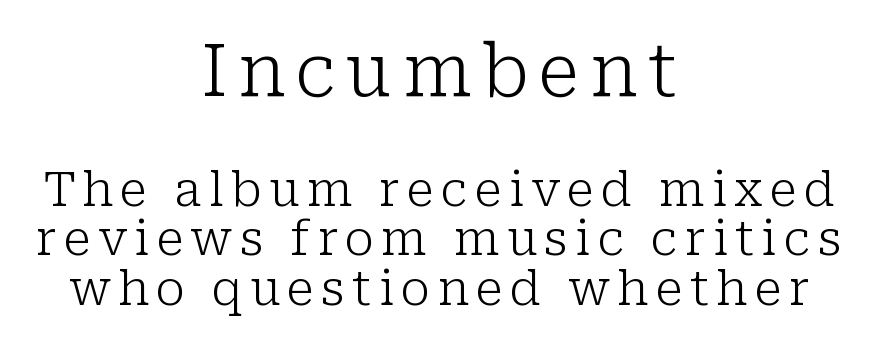
{"serif": "yes", "italic": "no", "bold": "no", "weight": "light", "width": "normal", "stroke_contrast": "low", "x_height": "medium", "monospaced": "no", "underline": "no", "align": "center", "line_spacing": "tight", "line_spacing_ratio": 1.03, "larger_block": "first", "size_ratio": 1.5, "glyph_px": 72}
